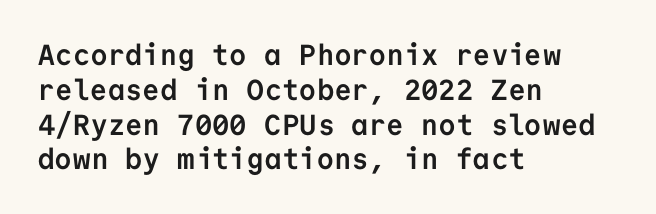
Q: Is the text bold? A: Yes.
Q: Is the text italic (slanted)? A: No, it is upright.
Q: Is the typeface a serif or a sans-serif typeface? A: Sans-serif.
Q: Is the text underlined? A: No.
Q: How is the paragraph aligned? A: Left-aligned.
Q: Is the spacing between letters normal or unusually wide? A: Normal.
Q: Width (condensed, normal, or wide)? A: Normal.
Q: Stroke contrast? A: Low.
Q: x-height? A: Medium.
Q: Monospaced? A: Yes.
